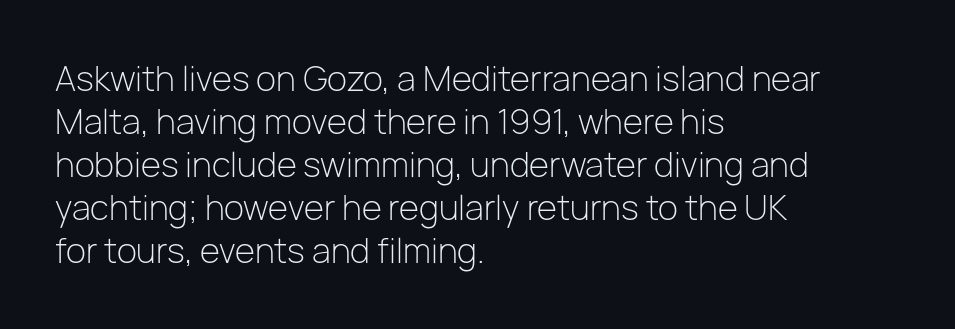
Q: Is the text bold? A: No.
Q: Is the text italic (slanted)? A: No, it is upright.
Q: Is the typeface a serif or a sans-serif typeface? A: Sans-serif.
Q: Is the text underlined? A: No.
Q: How is the paragraph aligned? A: Left-aligned.
Q: Is the spacing between letters normal or unusually wide? A: Normal.
Q: Is the spacing between lines tight, normal or loose? A: Normal.
Q: Width (condensed, normal, or wide)? A: Normal.
Q: Stroke contrast? A: Low.
Q: x-height? A: Medium.
Q: Monospaced? A: No.
